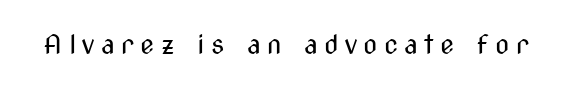
The image shows 26 px text type, upright; set unusually wide letter spacing (+0.24 em), not underlined.
